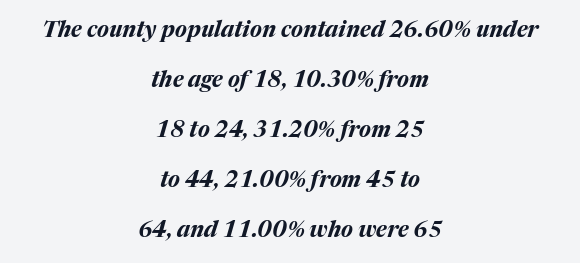
Successive baselines arrive slowly, with a big drop between each. In terms of weight, the rendering is a true, heavy bold. Look at the tracking — it's just the regular setting, nothing added. A typesetter would mark this as italic. Each line is balanced around a shared central axis. Nobody drew a line under any word here.
